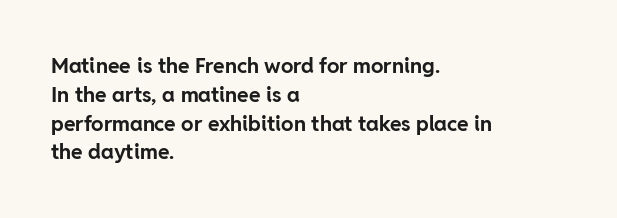
{"italic": "no", "bold": "yes", "underline": "no", "align": "left", "line_spacing": "normal", "line_spacing_ratio": 1.37, "letter_spacing": "normal", "letter_spacing_em": 0.0, "glyph_px": 21}
